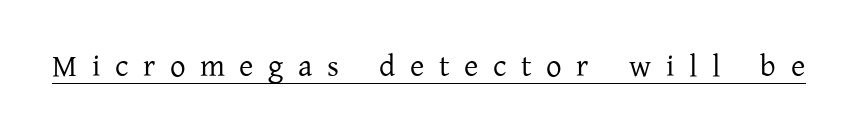
{"serif": "yes", "italic": "no", "bold": "no", "weight": "regular", "width": "normal", "stroke_contrast": "low", "x_height": "medium", "monospaced": "no", "underline": "yes", "letter_spacing": "wide", "letter_spacing_em": 0.47, "glyph_px": 31}
